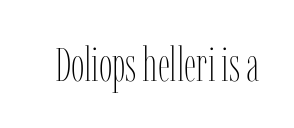
On a weight scale, this lands at 450 or below. Is this a fixed-width face? No — the glyphs have proportional, varying widths. Upright lettering throughout. Look at the tracking — it's just the regular setting, nothing added.
